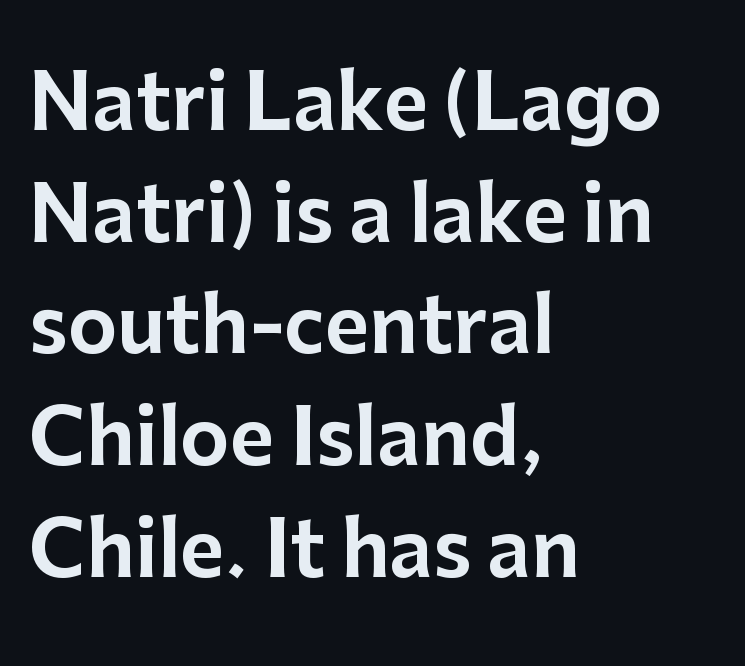
The image shows 76 px sans-serif type, upright; set left-aligned, normal line spacing (1.47x), normal letter spacing, not underlined; low stroke contrast and a medium x-height.
